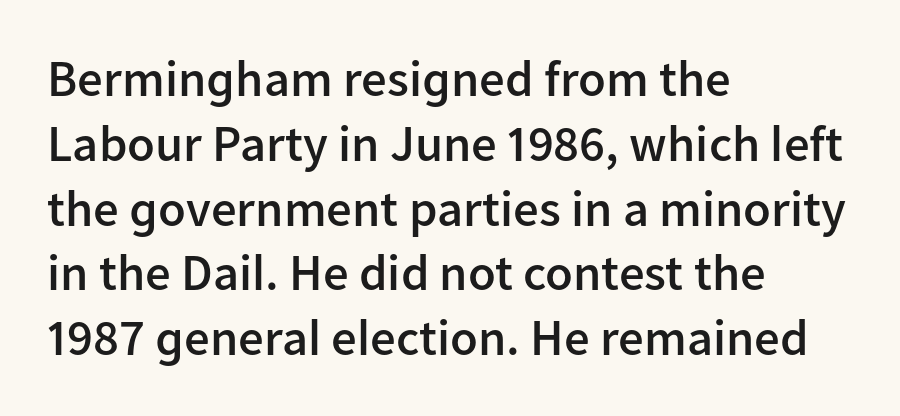
The image shows 51 px semibold sans-serif type, upright; set left-aligned, normal line spacing (1.27x), normal letter spacing, not underlined; low stroke contrast and a medium x-height.
